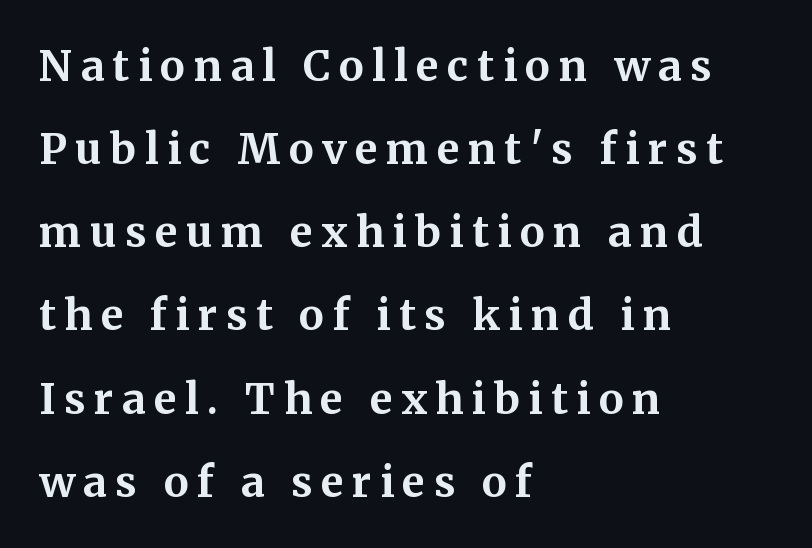
The image shows 42 px bold serif type, upright; set left-aligned, loose line spacing (1.98x), unusually wide letter spacing (+0.2 em), not underlined; medium stroke contrast and a medium x-height.
